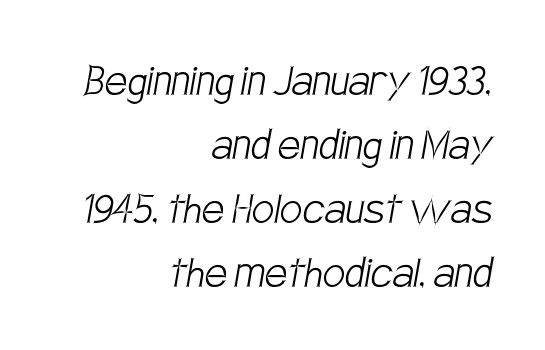
Q: Is the text bold? A: No.
Q: Is the typeface a serif or a sans-serif typeface? A: Sans-serif.
Q: Is the text underlined? A: No.
Q: How is the paragraph aligned? A: Right-aligned.
Q: Is the spacing between letters normal or unusually wide? A: Normal.
Q: Is the spacing between lines tight, normal or loose? A: Normal.
Q: Width (condensed, normal, or wide)? A: Condensed.
Q: Stroke contrast? A: Low.
Q: x-height? A: Large.
Q: Monospaced? A: No.
